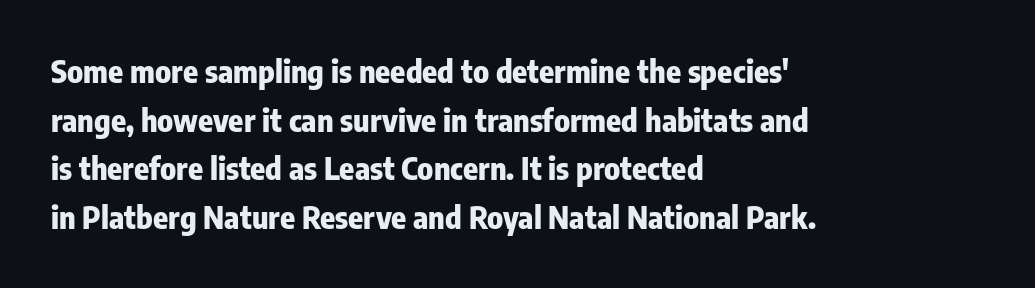
The image shows 31 px heavy, condensed sans-serif type, upright; set left-aligned, normal line spacing (1.57x), normal letter spacing, not underlined; low stroke contrast and a medium x-height.
